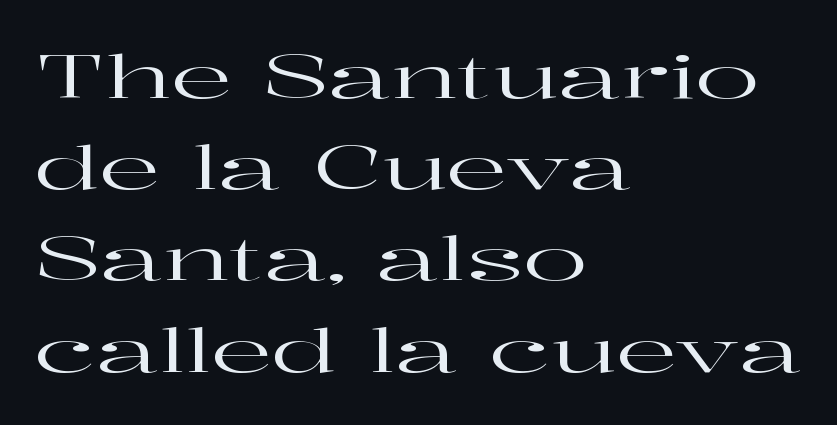
{"serif": "yes", "italic": "no", "width": "wide", "stroke_contrast": "high", "x_height": "medium", "monospaced": "no", "underline": "no", "align": "left", "line_spacing": "normal", "line_spacing_ratio": 1.52, "letter_spacing": "normal", "letter_spacing_em": 0.0, "glyph_px": 60}
